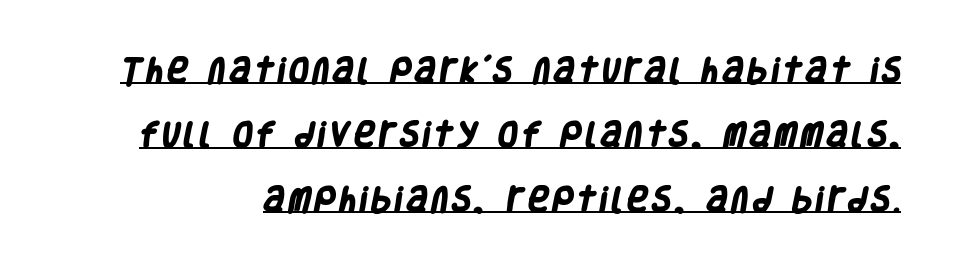
Q: Is the text bold? A: Yes.
Q: Is the typeface a serif or a sans-serif typeface? A: Sans-serif.
Q: Is the text underlined? A: Yes.
Q: Is the spacing between lines tight, normal or loose? A: Loose.
Q: Width (condensed, normal, or wide)? A: Condensed.
Q: Stroke contrast? A: Low.
Q: x-height? A: Large.
Q: Monospaced? A: No.
